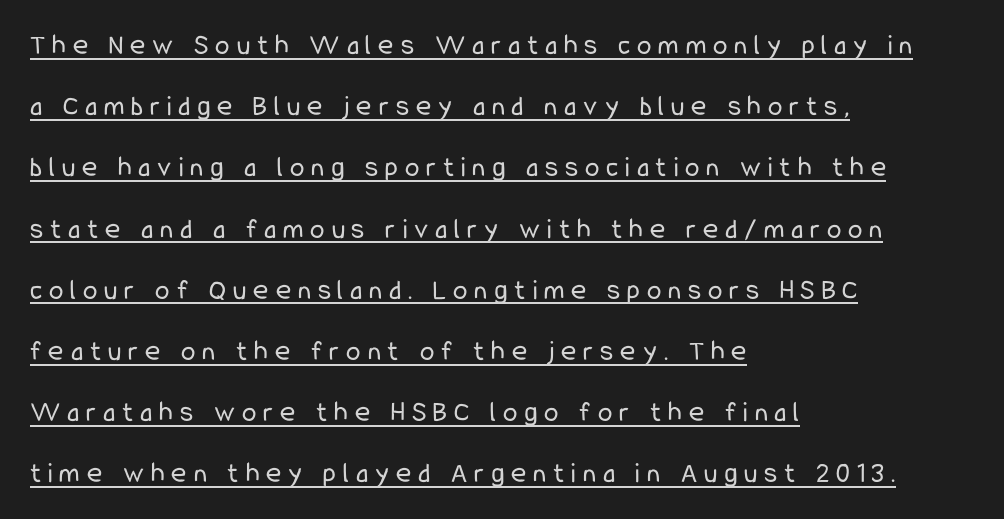
Q: Is the text bold? A: No.
Q: Is the text italic (slanted)? A: No, it is upright.
Q: Is the typeface a serif or a sans-serif typeface? A: Sans-serif.
Q: Is the text underlined? A: Yes.
Q: How is the paragraph aligned? A: Left-aligned.
Q: Is the spacing between letters normal or unusually wide? A: Unusually wide.
Q: Is the spacing between lines tight, normal or loose? A: Loose.
Q: Width (condensed, normal, or wide)? A: Condensed.
Q: Stroke contrast? A: Low.
Q: x-height? A: Medium.
Q: Monospaced? A: No.
